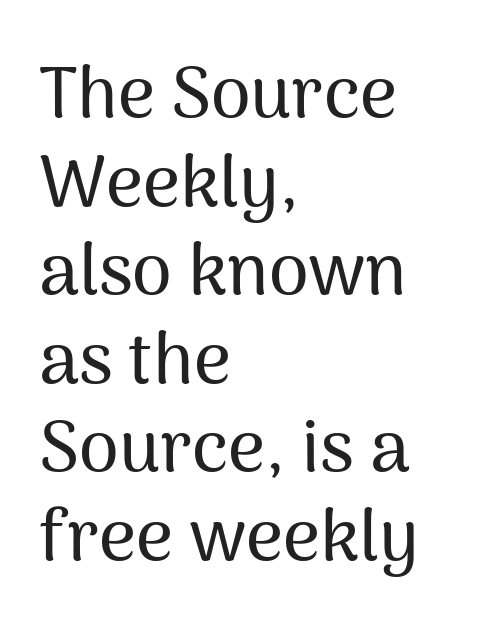
Q: Is the text italic (slanted)? A: No, it is upright.
Q: Is the typeface a serif or a sans-serif typeface? A: Sans-serif.
Q: Is the text underlined? A: No.
Q: How is the paragraph aligned? A: Left-aligned.
Q: Is the spacing between letters normal or unusually wide? A: Normal.
Q: Width (condensed, normal, or wide)? A: Normal.
Q: Stroke contrast? A: Medium.
Q: x-height? A: Medium.
Q: Monospaced? A: No.
